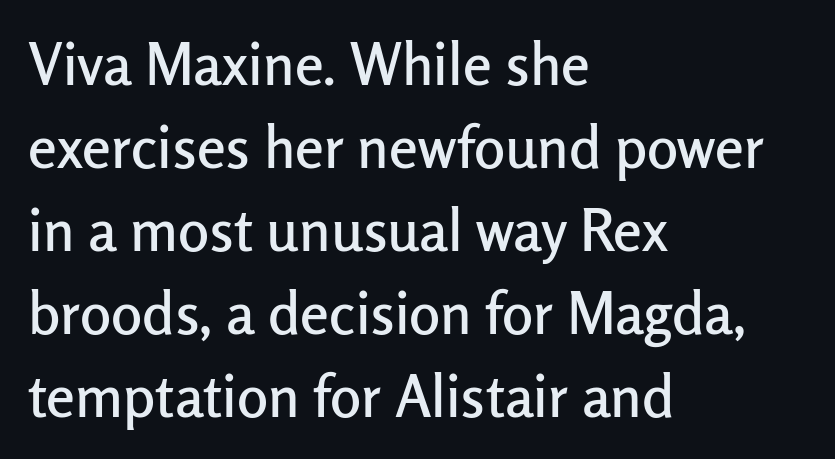
The face used here is a sans, in the tradition of grotesques and geometrics. The lines in this sample share a left origin and differ only in where they stop. Note the varied advance widths — an 'i' is clearly narrower than an 'm'. The lettering stays uniformly vertical, giving the passage a roman look. Compared with typical body copy, the letter spacing here is the same. This block has exactly the height ordinary leading produces.
